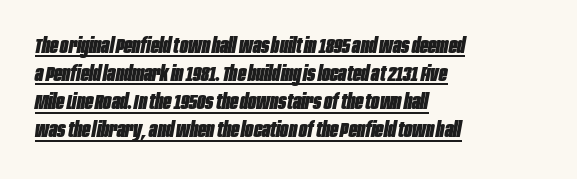
{"italic": "yes", "lean": "right", "slant_degrees": 10, "bold": "yes", "underline": "yes", "align": "left", "line_spacing": "normal", "line_spacing_ratio": 1.28, "letter_spacing": "normal", "letter_spacing_em": 0.0, "glyph_px": 22}
